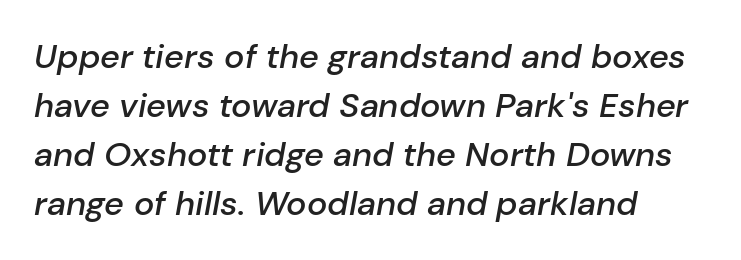
Q: Is the text bold? A: Semi-bold.
Q: Is the text italic (slanted)? A: Yes, it leans right by about 10 degrees.
Q: Is the text underlined? A: No.
Q: How is the paragraph aligned? A: Left-aligned.
Q: Is the spacing between letters normal or unusually wide? A: Normal.
Q: Is the spacing between lines tight, normal or loose? A: Normal.
Q: Width (condensed, normal, or wide)? A: Normal.
Q: Stroke contrast? A: Low.
Q: x-height? A: Medium.
Q: Monospaced? A: No.
